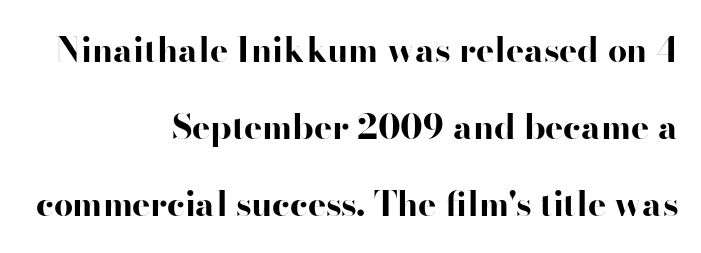
Font category for this specimen: sans-serif. Note the varied advance widths — an 'i' is clearly narrower than an 'm'. Posture: vertical. The paragraph has a hard right edge and a soft left edge. What stands out about the letter spacing? Nothing — it is the standard amount.
